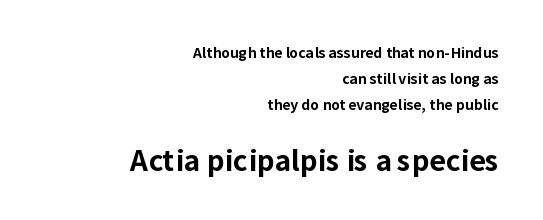
Nobody drew a line under any word here. This sample has the flowing, uneven cadence of proportional lettering. The letters are bold, with thick, heavy strokes. These lines are set flush right with a ragged left edge. Posture: upright roman. How are the letters spaced? Ordinarily, with no added tracking.
